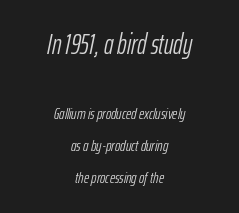
Q: Is the text bold? A: No.
Q: Is the text italic (slanted)? A: Yes, it leans right by about 12 degrees.
Q: Is the text underlined? A: No.
Q: How is the paragraph aligned? A: Centered.
Q: Is the spacing between letters normal or unusually wide? A: Normal.
Q: Is the spacing between lines tight, normal or loose? A: Loose.
Q: Which block of text is set in a larger size, the first (top) or the second (bottom)? A: The first (top) one.
Q: Width (condensed, normal, or wide)? A: Condensed.
Q: Stroke contrast? A: Low.
Q: x-height? A: Medium.
Q: Monospaced? A: No.
